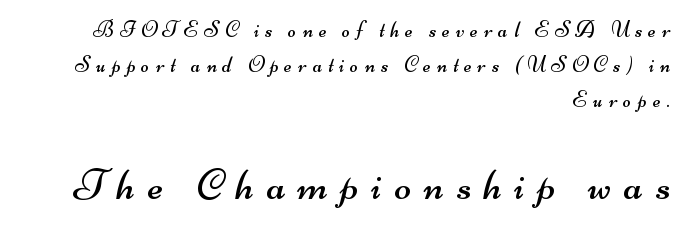
Q: Is the text bold? A: No.
Q: Is the typeface a serif or a sans-serif typeface? A: Sans-serif.
Q: Is the text underlined? A: No.
Q: How is the paragraph aligned? A: Right-aligned.
Q: Is the spacing between letters normal or unusually wide? A: Unusually wide.
Q: Is the spacing between lines tight, normal or loose? A: Normal.
Q: Which block of text is set in a larger size, the first (top) or the second (bottom)? A: The second (bottom) one.
Q: Width (condensed, normal, or wide)? A: Wide.
Q: Stroke contrast? A: Medium.
Q: x-height? A: Small.
Q: Monospaced? A: No.
